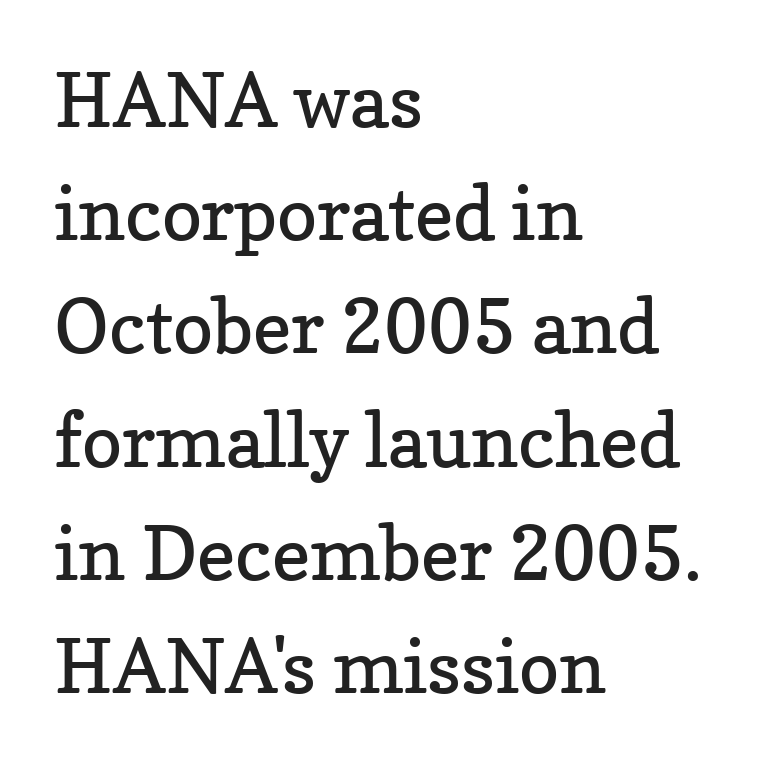
{"serif": "yes", "italic": "no", "bold": "no", "weight": "regular", "width": "normal", "stroke_contrast": "low", "x_height": "medium", "monospaced": "no", "underline": "no", "align": "left", "line_spacing": "normal", "line_spacing_ratio": 1.51, "letter_spacing": "normal", "letter_spacing_em": 0.0, "glyph_px": 75}
